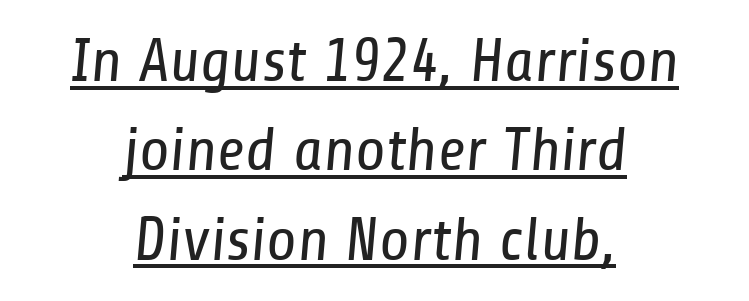
{"serif": "no", "bold": "no", "weight": "regular", "width": "condensed", "stroke_contrast": "low", "x_height": "medium", "monospaced": "no", "underline": "yes", "align": "center", "line_spacing": "normal", "line_spacing_ratio": 1.44, "letter_spacing": "normal", "letter_spacing_em": 0.0, "glyph_px": 62}
